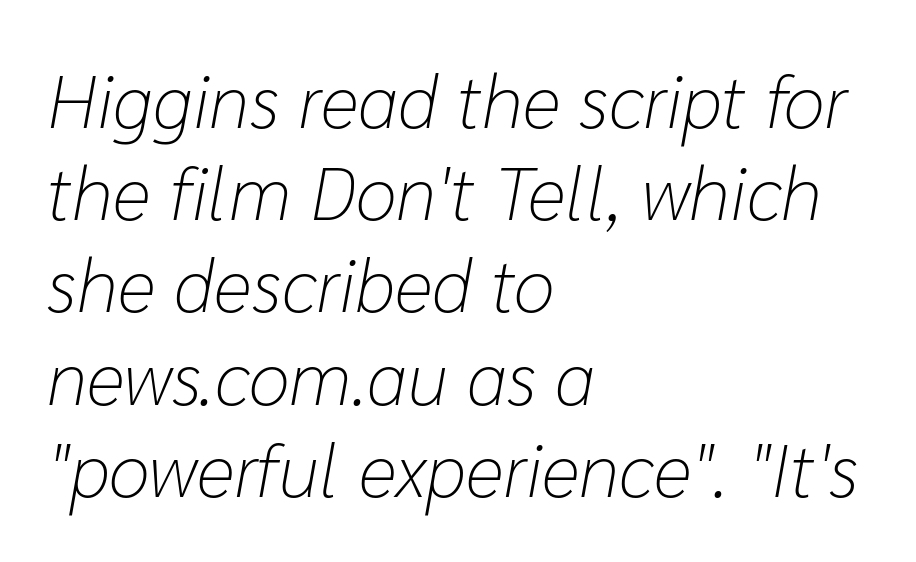
The image shows 75 px light type, italic (leaning right); set left-aligned, line spacing 1.23x, normal letter spacing, not underlined; low stroke contrast and a medium x-height.
